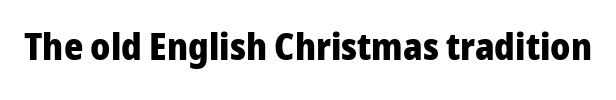
Character widths vary here, with narrow letters taking less room than wide ones. To sum up the face: it is a sans, with no serifs. A clean baseline with only descenders dipping below it. Its strokes are broad and dark, the hallmark of bold type. Caption: standard tracking, unaltered.
